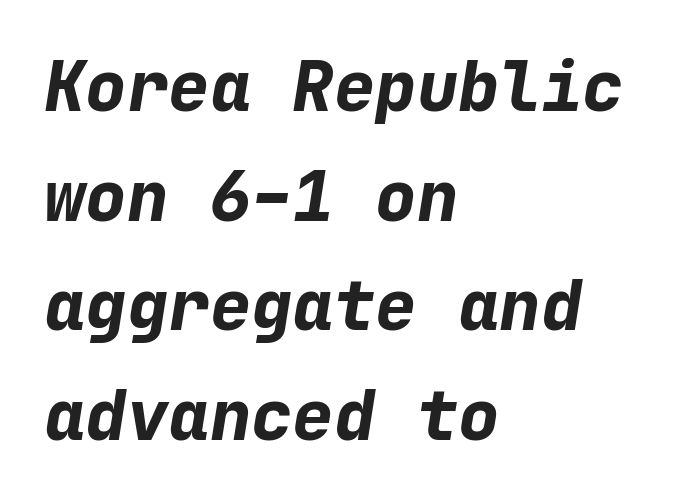
The image shows 69 px bold type, italic (leaning right), monospaced; set left-aligned, normal line spacing (1.59x), normal letter spacing, not underlined; low stroke contrast and a medium x-height.
